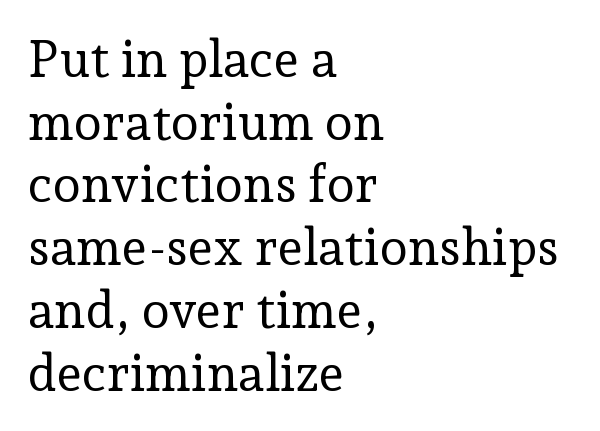
The image shows 51 px regular-weight serif type, upright; set left-aligned, line spacing 1.23x, normal letter spacing, not underlined; low stroke contrast and a medium x-height.
